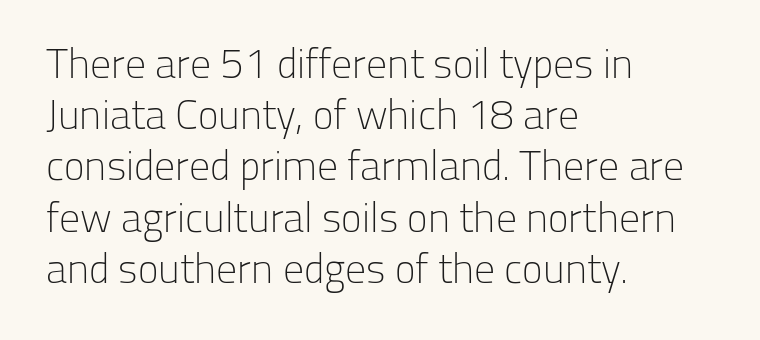
{"serif": "no", "italic": "no", "bold": "no", "weight": "light", "width": "normal", "stroke_contrast": "low", "x_height": "medium", "monospaced": "no", "underline": "no", "align": "left", "line_spacing_ratio": 1.22, "letter_spacing": "normal", "letter_spacing_em": 0.0, "glyph_px": 42}
